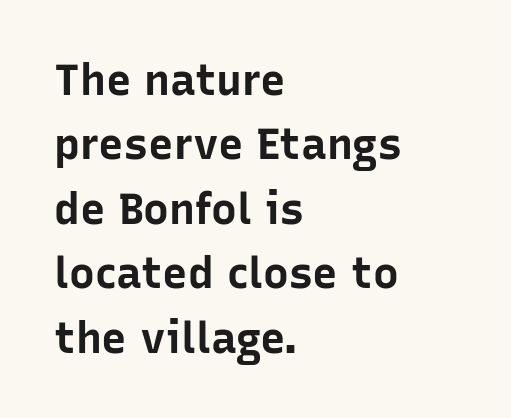
The image shows 43 px bold sans-serif type, upright; set left-aligned, normal line spacing (1.5x), normal letter spacing, not underlined; low stroke contrast and a medium x-height.
